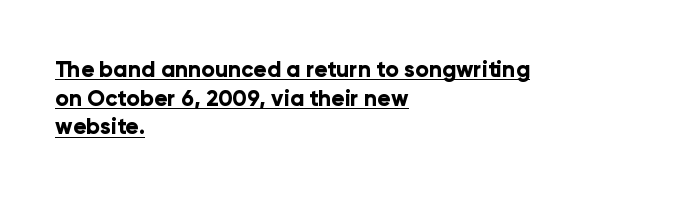
Q: Is the text bold? A: Yes.
Q: Is the text italic (slanted)? A: No, it is upright.
Q: Is the text underlined? A: Yes.
Q: How is the paragraph aligned? A: Left-aligned.
Q: Is the spacing between letters normal or unusually wide? A: Normal.
Q: Is the spacing between lines tight, normal or loose? A: Normal.
